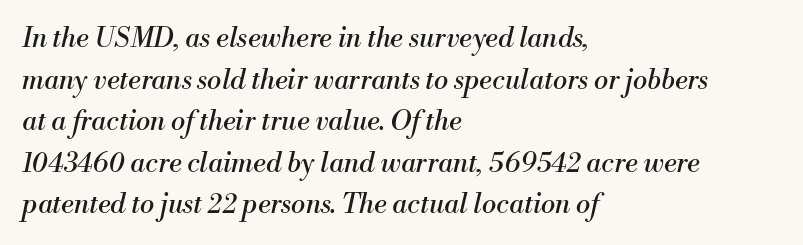
Q: Is the text bold? A: No.
Q: Is the text italic (slanted)? A: Yes, it leans right by about 13 degrees.
Q: Is the text underlined? A: No.
Q: How is the paragraph aligned? A: Left-aligned.
Q: Is the spacing between letters normal or unusually wide? A: Normal.
Q: Is the spacing between lines tight, normal or loose? A: Normal.
